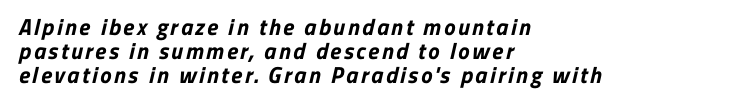
The image shows 23 px bold type; set left-aligned, tight line spacing (1.04x), not underlined.
